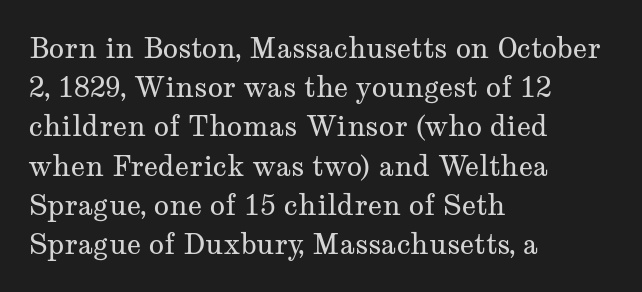
This is not heavy type; no bold has been used. Examine the stroke ends and you'll spot serifs. Tracking value appears to be zero — textbook default spacing. Quick note: underline off. Alignment: flush left. Designer's note — italics off, roman on.
